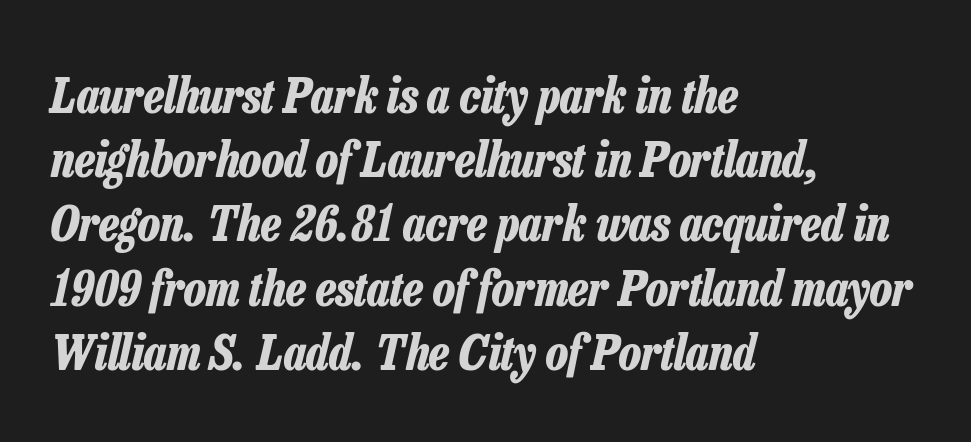
{"italic": "yes", "lean": "right", "slant_degrees": 13, "bold": "yes", "weight": "bold", "width": "condensed", "stroke_contrast": "low", "x_height": "medium", "monospaced": "no", "underline": "no", "align": "left", "line_spacing": "normal", "line_spacing_ratio": 1.31, "letter_spacing": "normal", "letter_spacing_em": 0.0, "glyph_px": 49}
